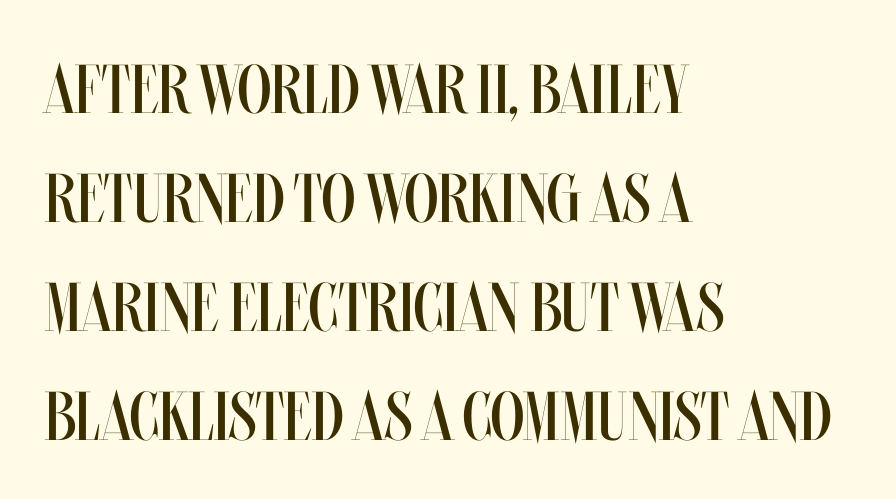
{"italic": "no", "bold": "no", "weight": "regular", "width": "condensed", "stroke_contrast": "medium", "x_height": "large", "monospaced": "no", "underline": "no", "align": "left", "line_spacing": "normal", "line_spacing_ratio": 1.58, "letter_spacing": "normal", "letter_spacing_em": 0.0, "glyph_px": 69}
